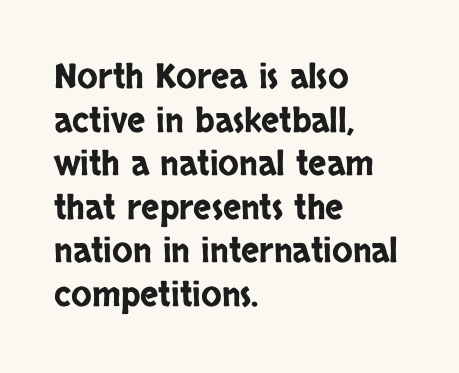
The image shows 34 px condensed sans-serif type, upright; set left-aligned, normal line spacing (1.28x), normal letter spacing, not underlined; low stroke contrast and a large x-height.
